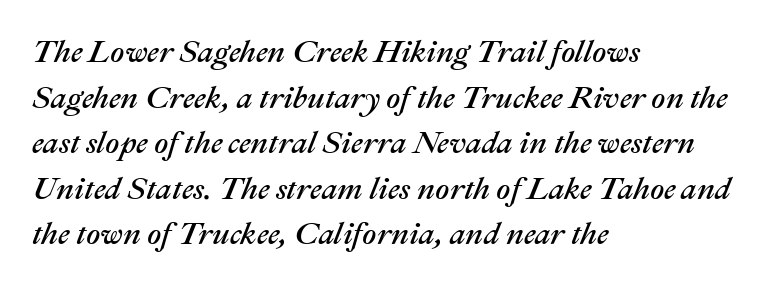
{"italic": "yes", "lean": "right", "slant_degrees": 22, "width": "normal", "stroke_contrast": "medium", "x_height": "medium", "monospaced": "no", "underline": "no", "align": "left", "line_spacing": "normal", "line_spacing_ratio": 1.47, "letter_spacing": "normal", "letter_spacing_em": 0.0, "glyph_px": 31}
